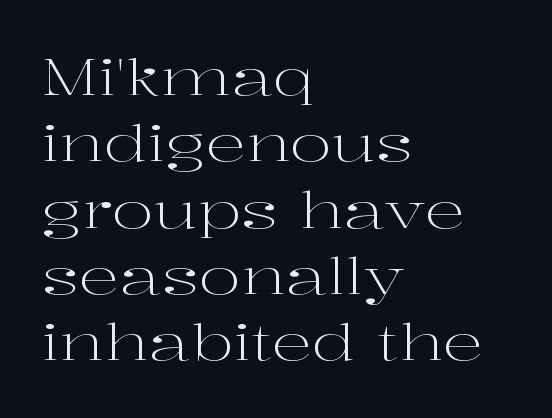
Q: Is the text bold? A: No.
Q: Is the text italic (slanted)? A: No, it is upright.
Q: Is the typeface a serif or a sans-serif typeface? A: Serif.
Q: Is the text underlined? A: No.
Q: How is the paragraph aligned? A: Left-aligned.
Q: Is the spacing between letters normal or unusually wide? A: Normal.
Q: Is the spacing between lines tight, normal or loose? A: Normal.
Q: Width (condensed, normal, or wide)? A: Wide.
Q: Stroke contrast? A: High.
Q: x-height? A: Medium.
Q: Monospaced? A: No.
